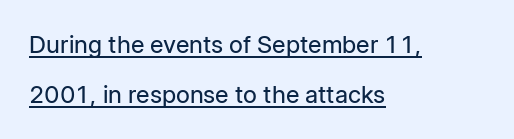
The image shows 24 px text type, upright; set left-aligned, loose line spacing (2.09x), normal letter spacing, underlined.
